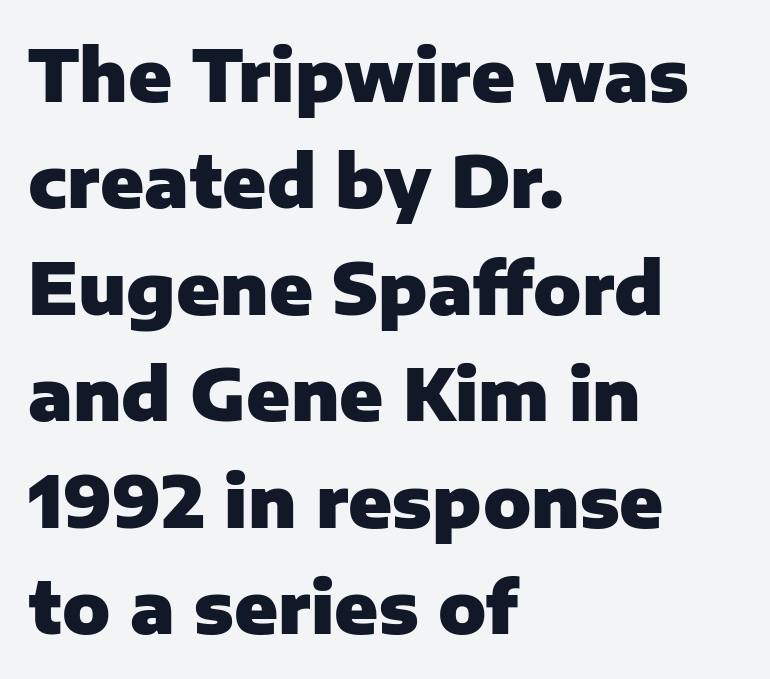
{"serif": "no", "italic": "no", "bold": "yes", "weight": "heavy", "width": "normal", "stroke_contrast": "low", "x_height": "medium", "monospaced": "no", "underline": "no", "align": "left", "line_spacing": "normal", "line_spacing_ratio": 1.5, "letter_spacing": "normal", "letter_spacing_em": 0.0, "glyph_px": 71}
